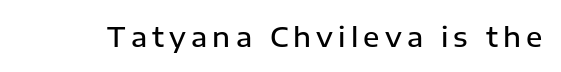
Q: Is the text bold? A: Semi-bold.
Q: Is the text italic (slanted)? A: No, it is upright.
Q: Is the text underlined? A: No.
